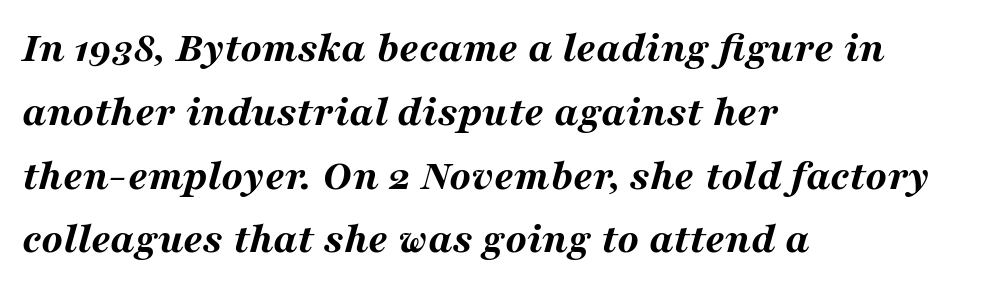
{"italic": "yes", "lean": "right", "slant_degrees": 16, "bold": "yes", "weight": "bold", "width": "wide", "stroke_contrast": "medium", "x_height": "medium", "monospaced": "no", "underline": "no", "align": "left", "line_spacing": "normal", "line_spacing_ratio": 1.45, "letter_spacing": "normal", "letter_spacing_em": 0.0, "glyph_px": 44}
